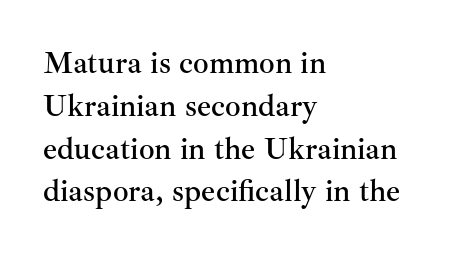
The image shows 31 px serif type, upright; set left-aligned, normal line spacing (1.38x), normal letter spacing, not underlined; medium stroke contrast and a small x-height.
